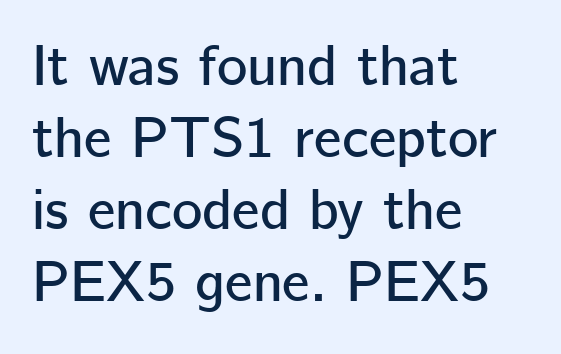
Q: Is the text italic (slanted)? A: No, it is upright.
Q: Is the typeface a serif or a sans-serif typeface? A: Sans-serif.
Q: Is the text underlined? A: No.
Q: How is the paragraph aligned? A: Left-aligned.
Q: Is the spacing between letters normal or unusually wide? A: Normal.
Q: Width (condensed, normal, or wide)? A: Normal.
Q: Stroke contrast? A: Low.
Q: x-height? A: Medium.
Q: Monospaced? A: No.
